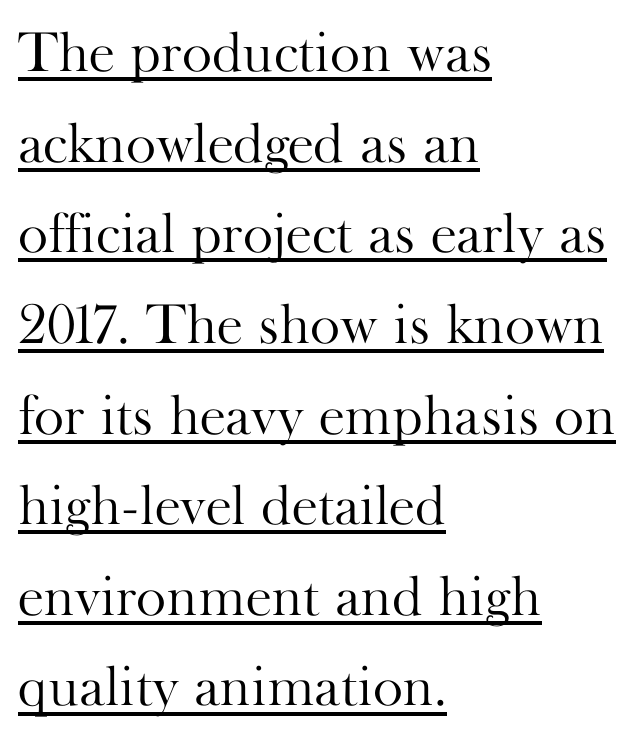
The image shows 57 px light serif type, upright; set left-aligned, normal line spacing (1.59x), normal letter spacing, underlined; high stroke contrast and a small x-height.
